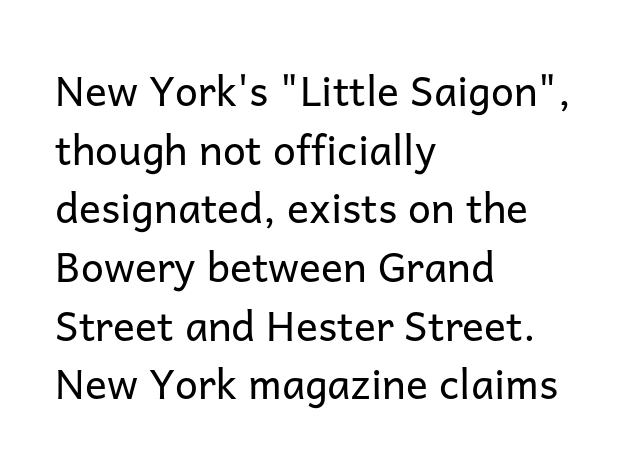
The image shows 41 px regular-weight sans-serif type, upright; set left-aligned, normal line spacing (1.43x), normal letter spacing, not underlined; low stroke contrast and a medium x-height.
